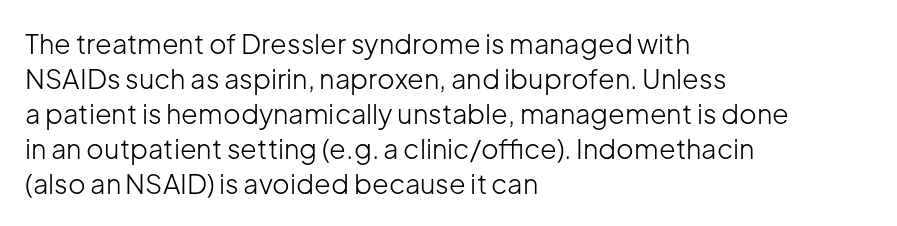
Style check: upright. Plain, unruled lines of type. The paragraph has a hard left edge and a soft right edge. This rendering leaves character spacing at its baseline value. A typesetter would call this leading conventional body-copy spacing. These glyphs show unthickened strokes, regular width or finer.
